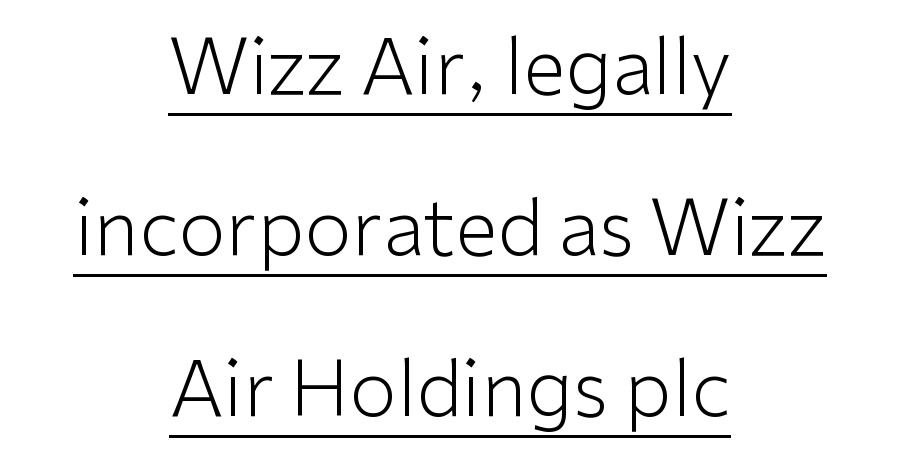
The image shows 77 px light sans-serif type, upright; set centered, loose line spacing (2.09x), normal letter spacing, underlined; low stroke contrast and a medium x-height.
